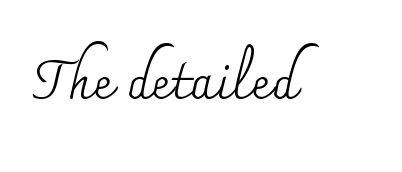
{"serif": "yes", "bold": "no", "weight": "regular", "width": "normal", "stroke_contrast": "medium", "x_height": "small", "monospaced": "no", "underline": "no", "letter_spacing": "normal", "letter_spacing_em": 0.0, "glyph_px": 52}
